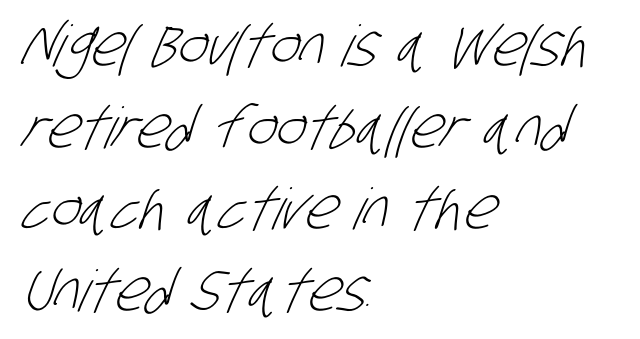
The image shows 57 px light, condensed sans-serif type; set left-aligned, normal line spacing (1.43x), normal letter spacing, not underlined; low stroke contrast and a large x-height.
